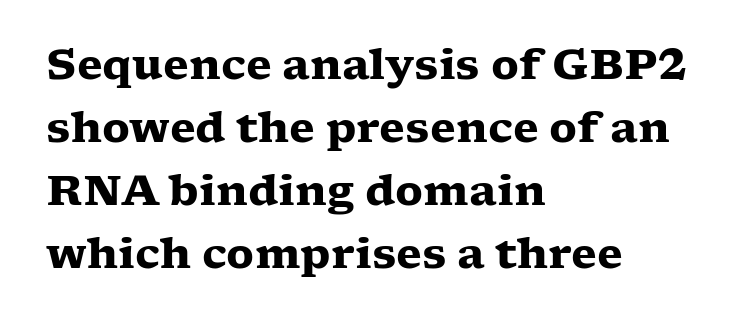
{"serif": "yes", "italic": "no", "bold": "yes", "weight": "heavy", "width": "wide", "stroke_contrast": "low", "x_height": "medium", "monospaced": "no", "underline": "no", "align": "left", "line_spacing": "normal", "line_spacing_ratio": 1.5, "letter_spacing": "normal", "letter_spacing_em": 0.0, "glyph_px": 42}
